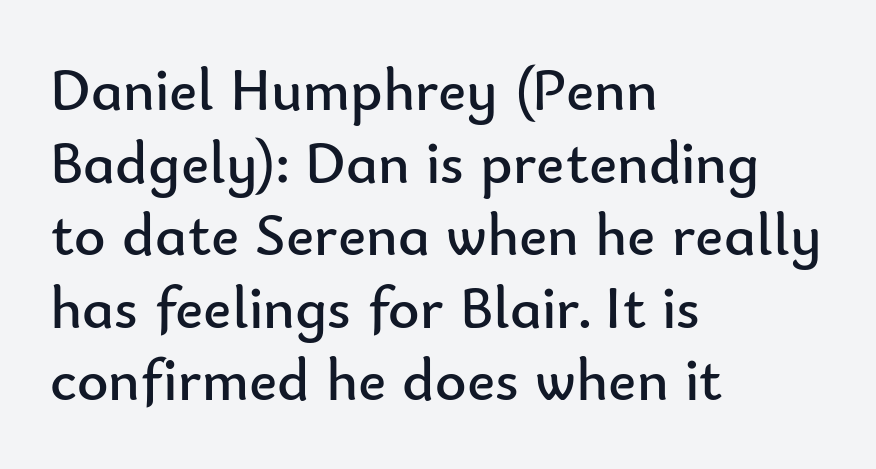
{"serif": "no", "italic": "no", "bold": "no", "weight": "regular", "width": "normal", "stroke_contrast": "low", "x_height": "small", "monospaced": "no", "underline": "no", "align": "left", "line_spacing_ratio": 1.21, "letter_spacing": "normal", "letter_spacing_em": 0.0, "glyph_px": 60}
